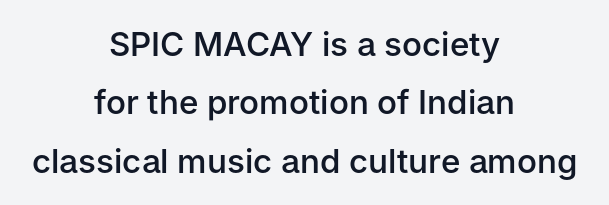
Q: Is the text bold? A: Semi-bold.
Q: Is the text italic (slanted)? A: No, it is upright.
Q: Is the typeface a serif or a sans-serif typeface? A: Sans-serif.
Q: Is the text underlined? A: No.
Q: How is the paragraph aligned? A: Centered.
Q: Is the spacing between letters normal or unusually wide? A: Normal.
Q: Width (condensed, normal, or wide)? A: Normal.
Q: Stroke contrast? A: Low.
Q: x-height? A: Medium.
Q: Monospaced? A: No.
